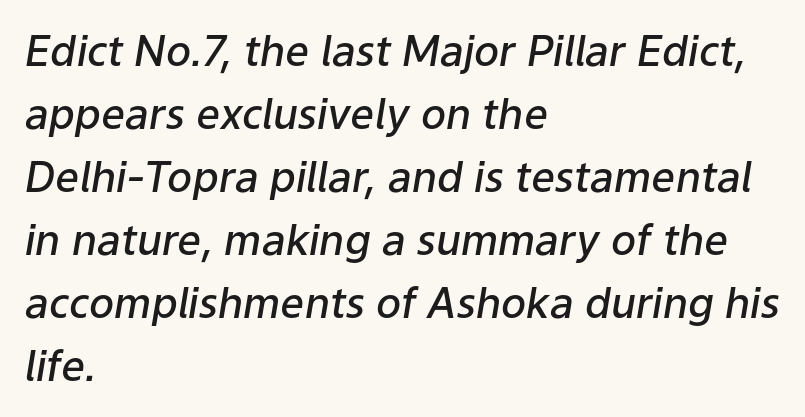
The image shows 42 px semibold type, italic (leaning right); set left-aligned, normal line spacing (1.5x), normal letter spacing, not underlined; low stroke contrast and a medium x-height.
